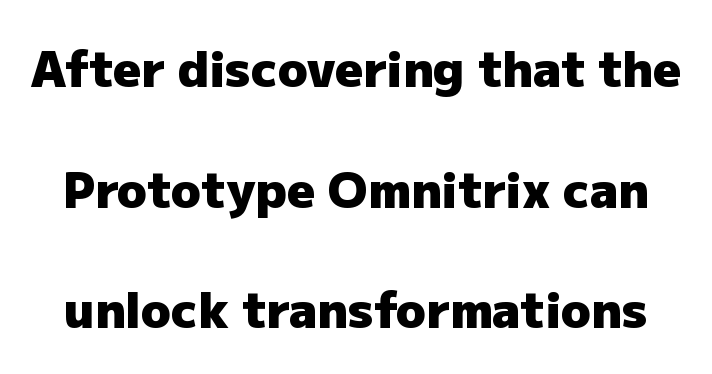
Does extra space separate the letters? No, they use regular spacing. Stroke terminals: plain, sans-serif. When letters stand straight like this, we call the style roman or upright. Notice how thick the strokes are: this is what a full bold looks like. Decoration check: the copy has no underline. The block of text is sparse from top to bottom, with ample space between rows.
